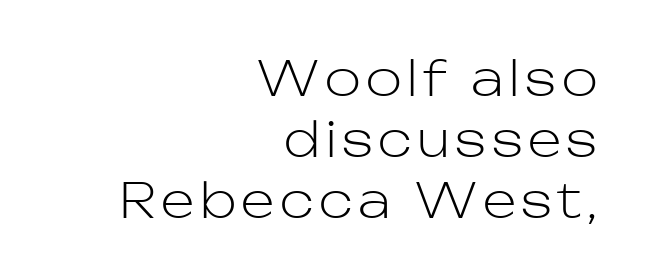
Posture: vertical. The letters look calm and open, with moderate or lighter stems. Grotesque or geometric, the face here clearly has no serifs. A clean baseline with only descenders dipping below it. The letters advance in unequal steps, a hallmark of proportional type.
